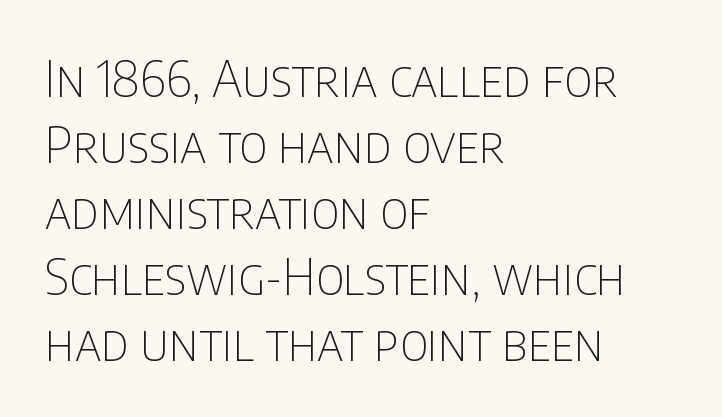
{"serif": "no", "italic": "no", "bold": "no", "weight": "thin", "width": "condensed", "stroke_contrast": "low", "x_height": "large", "monospaced": "no", "underline": "no", "align": "left", "line_spacing": "normal", "line_spacing_ratio": 1.32, "letter_spacing": "normal", "letter_spacing_em": 0.0, "glyph_px": 50}
